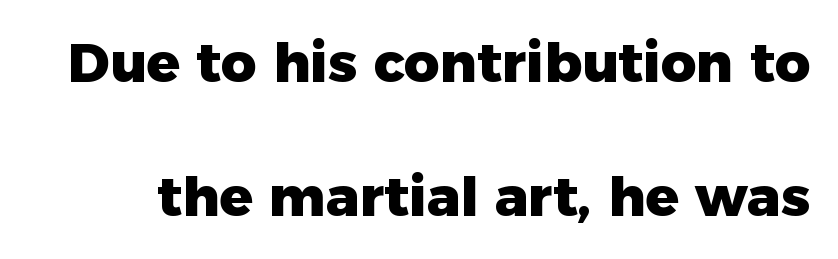
The image shows 55 px heavy sans-serif type, upright; set loose line spacing (2.44x), normal letter spacing, not underlined; low stroke contrast and a medium x-height.
